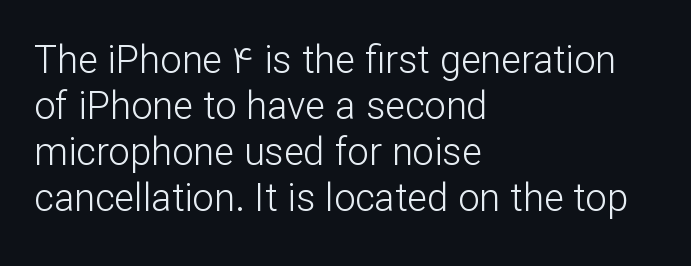
The image shows 38 px light sans-serif type, upright; set left-aligned, line spacing 1.21x, normal letter spacing, not underlined; low stroke contrast and a medium x-height.
